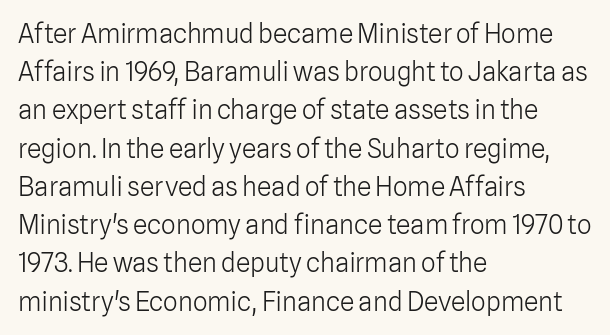
Q: Is the text bold? A: No.
Q: Is the text italic (slanted)? A: No, it is upright.
Q: Is the text underlined? A: No.
Q: How is the paragraph aligned? A: Left-aligned.
Q: Is the spacing between letters normal or unusually wide? A: Normal.
Q: Is the spacing between lines tight, normal or loose? A: Normal.
